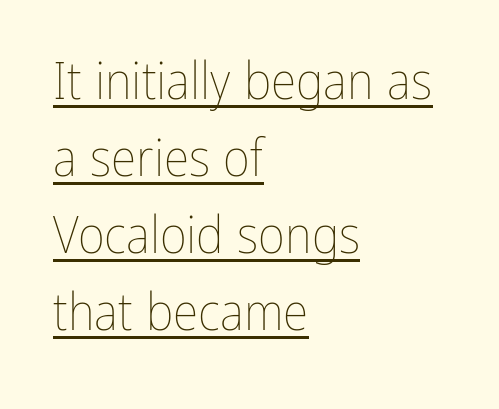
The image shows 52 px thin, condensed type, upright; set left-aligned, normal line spacing (1.48x), normal letter spacing, underlined; low stroke contrast and a medium x-height.
